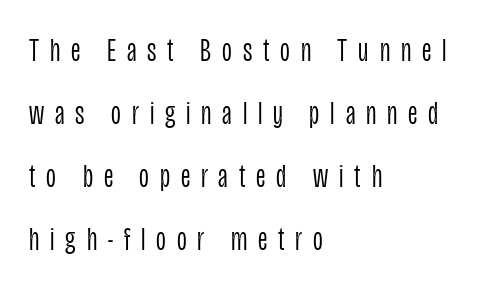
Q: Is the text bold? A: No.
Q: Is the text italic (slanted)? A: No, it is upright.
Q: Is the typeface a serif or a sans-serif typeface? A: Sans-serif.
Q: Is the text underlined? A: No.
Q: How is the paragraph aligned? A: Left-aligned.
Q: Is the spacing between letters normal or unusually wide? A: Unusually wide.
Q: Width (condensed, normal, or wide)? A: Condensed.
Q: Stroke contrast? A: Low.
Q: x-height? A: Large.
Q: Monospaced? A: No.
